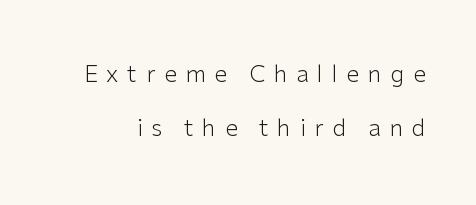
Q: Is the text bold? A: No.
Q: Is the text italic (slanted)? A: No, it is upright.
Q: Is the text underlined? A: No.
Q: Is the spacing between letters normal or unusually wide? A: Unusually wide.
Q: Is the spacing between lines tight, normal or loose? A: Loose.
